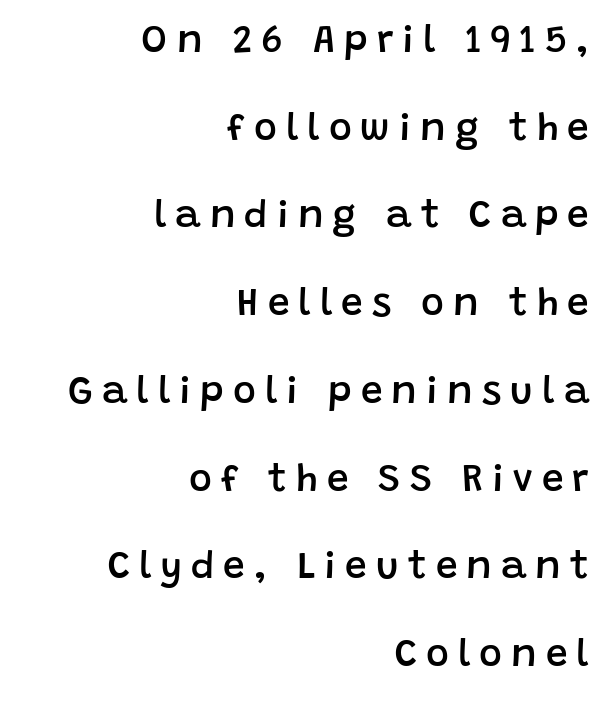
The image shows 39 px semibold sans-serif type, upright; set right-aligned, loose line spacing (2.25x), unusually wide letter spacing (+0.23 em), not underlined; low stroke contrast and a large x-height.
